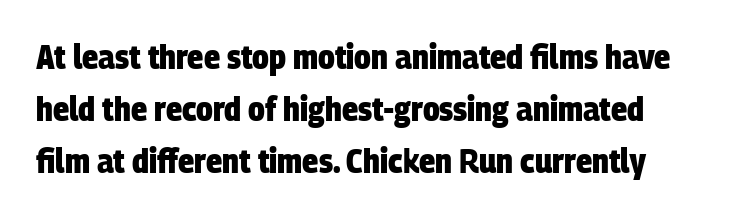
{"serif": "no", "bold": "yes", "weight": "heavy", "width": "condensed", "stroke_contrast": "low", "x_height": "large", "monospaced": "no", "underline": "no", "line_spacing": "normal", "line_spacing_ratio": 1.53, "letter_spacing": "normal", "letter_spacing_em": 0.0, "glyph_px": 34}
